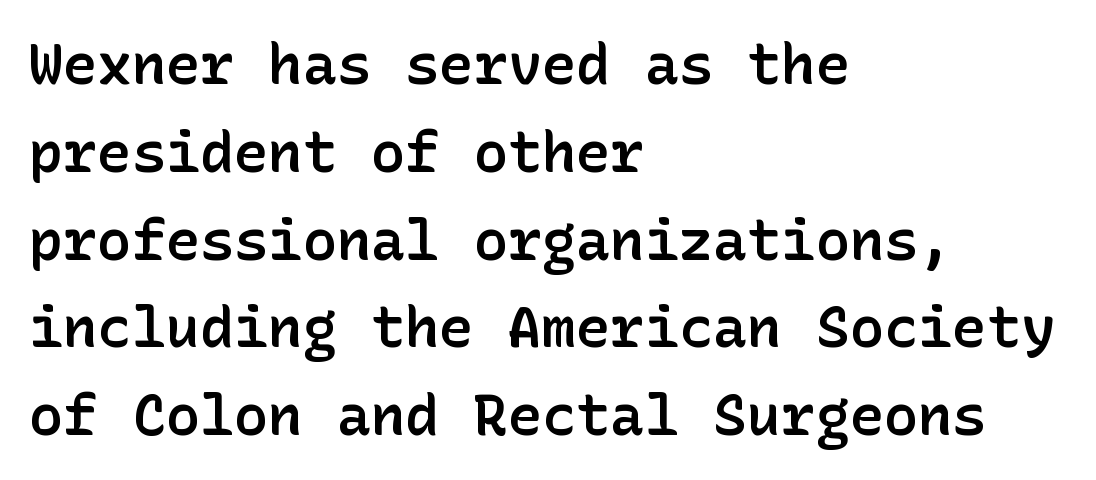
The image shows 57 px semibold sans-serif type, upright; set left-aligned, normal line spacing (1.54x), normal letter spacing, not underlined; low stroke contrast and a medium x-height.
